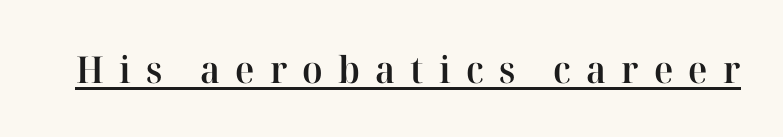
Q: Is the text bold? A: Semi-bold.
Q: Is the text italic (slanted)? A: No, it is upright.
Q: Is the typeface a serif or a sans-serif typeface? A: Serif.
Q: Is the text underlined? A: Yes.
Q: Is the spacing between letters normal or unusually wide? A: Unusually wide.
Q: Width (condensed, normal, or wide)? A: Normal.
Q: Stroke contrast? A: High.
Q: x-height? A: Medium.
Q: Monospaced? A: No.
